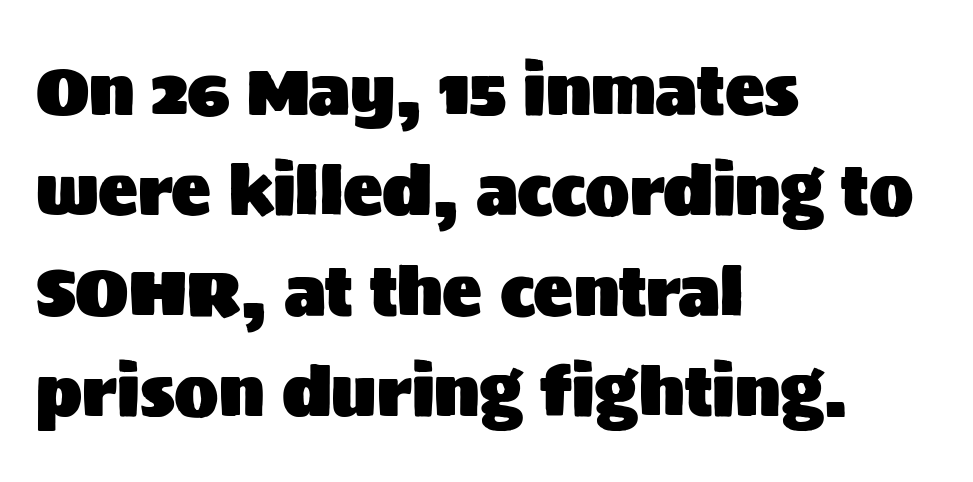
Q: Is the text italic (slanted)? A: No, it is upright.
Q: Is the typeface a serif or a sans-serif typeface? A: Sans-serif.
Q: Is the text underlined? A: No.
Q: How is the paragraph aligned? A: Left-aligned.
Q: Is the spacing between letters normal or unusually wide? A: Normal.
Q: Is the spacing between lines tight, normal or loose? A: Normal.
Q: Width (condensed, normal, or wide)? A: Normal.
Q: Stroke contrast? A: Medium.
Q: x-height? A: Large.
Q: Monospaced? A: No.
